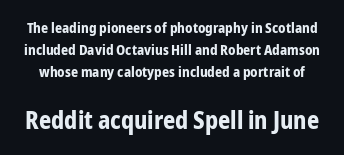
Is there any slant? The stems are plumb. The letters in the lower block stand taller than those in the block above. Heavy-handed strokes throughout: this text is bold. Clear beneath every line of the passage. How would I describe the line gaps? Plain and ordinary. Glyph-to-glyph distance matches everyday printed text.
